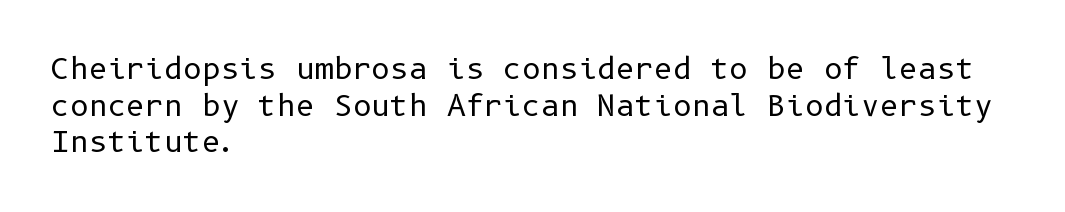
The image shows 29 px regular-weight sans-serif type, upright; set left-aligned, normal line spacing (1.26x), normal letter spacing, not underlined; low stroke contrast and a medium x-height.
